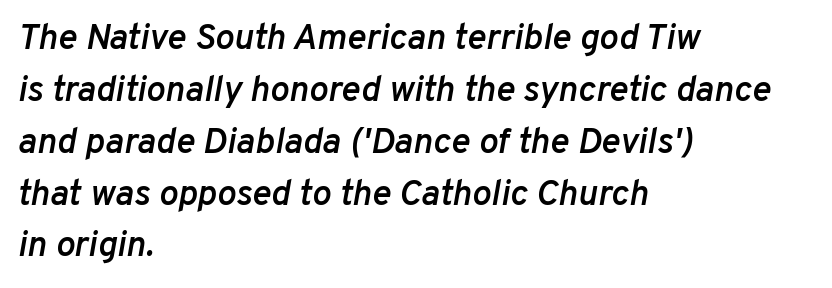
Q: Is the text bold? A: Semi-bold.
Q: Is the text italic (slanted)? A: Yes, it leans right by about 10 degrees.
Q: Is the text underlined? A: No.
Q: How is the paragraph aligned? A: Left-aligned.
Q: Is the spacing between letters normal or unusually wide? A: Normal.
Q: Is the spacing between lines tight, normal or loose? A: Normal.
Q: Width (condensed, normal, or wide)? A: Normal.
Q: Stroke contrast? A: Low.
Q: x-height? A: Medium.
Q: Monospaced? A: No.
